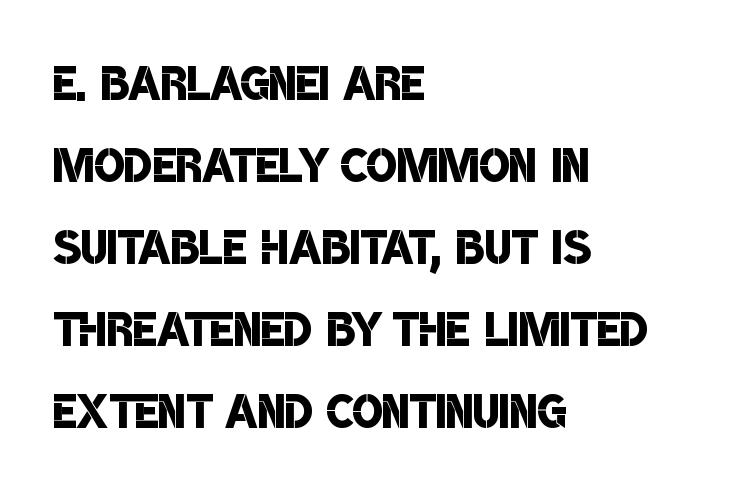
The image shows 64 px semibold, condensed sans-serif type; set left-aligned, normal line spacing (1.28x), normal letter spacing, not underlined; low stroke contrast and a large x-height.
